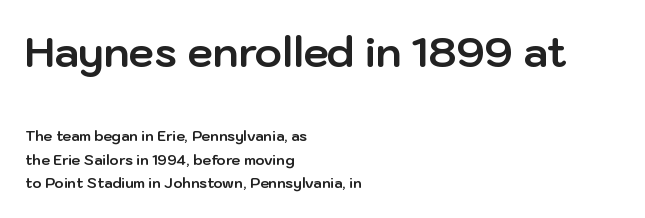
{"serif": "no", "italic": "no", "bold": "yes", "weight": "bold", "width": "normal", "stroke_contrast": "low", "x_height": "medium", "monospaced": "no", "underline": "no", "align": "left", "line_spacing": "normal", "line_spacing_ratio": 1.67, "letter_spacing": "normal", "letter_spacing_em": 0.0, "larger_block": "first", "size_ratio": 2.93, "glyph_px": 41}
